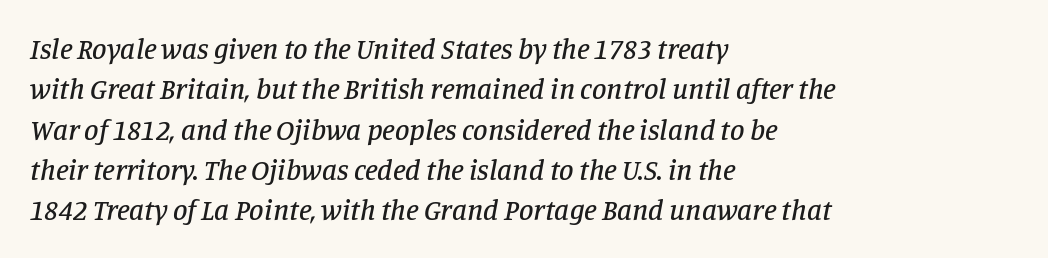
The image shows 29 px serif type, italic (leaning right); set left-aligned, normal line spacing (1.39x), normal letter spacing, not underlined; low stroke contrast and a large x-height.
